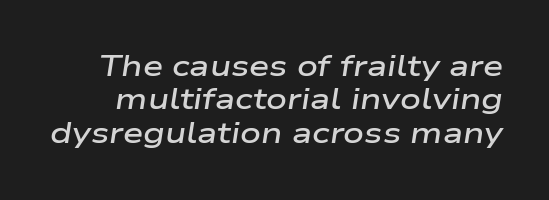
The image shows 29 px semibold, wide type, italic (leaning right); set tight line spacing (1.15x), normal letter spacing, not underlined; low stroke contrast and a medium x-height.
